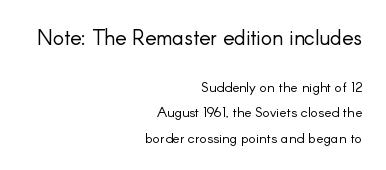
{"italic": "no", "bold": "no", "underline": "no", "align": "right", "line_spacing_ratio": 1.79, "letter_spacing": "normal", "letter_spacing_em": 0.0, "larger_block": "first", "size_ratio": 1.5, "glyph_px": 21}
